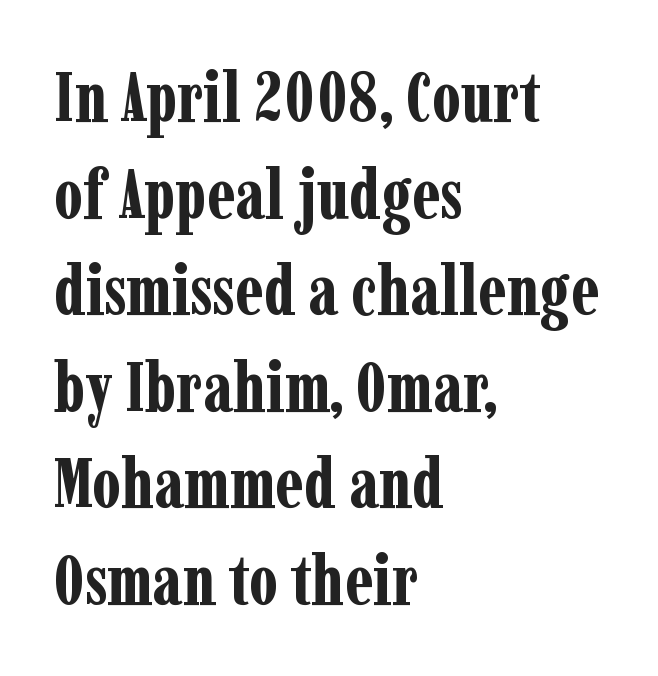
The image shows 70 px bold, condensed serif type, upright; set left-aligned, normal line spacing (1.38x), normal letter spacing, not underlined; low stroke contrast and a medium x-height.
